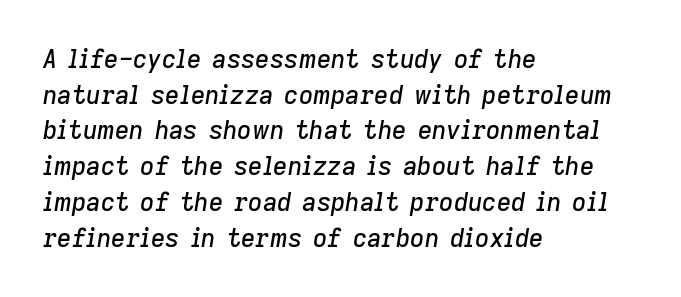
The image shows 25 px text type, italic (leaning right); set left-aligned, normal line spacing (1.43x), normal letter spacing, not underlined.
